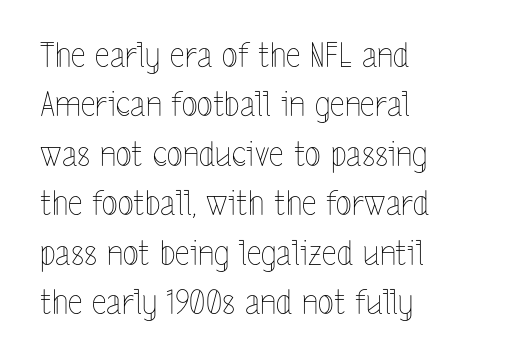
Q: Is the text bold? A: No.
Q: Is the text italic (slanted)? A: No, it is upright.
Q: Is the text underlined? A: No.
Q: How is the paragraph aligned? A: Left-aligned.
Q: Is the spacing between letters normal or unusually wide? A: Normal.
Q: Is the spacing between lines tight, normal or loose? A: Normal.
Q: Width (condensed, normal, or wide)? A: Condensed.
Q: x-height? A: Medium.
Q: Monospaced? A: No.
